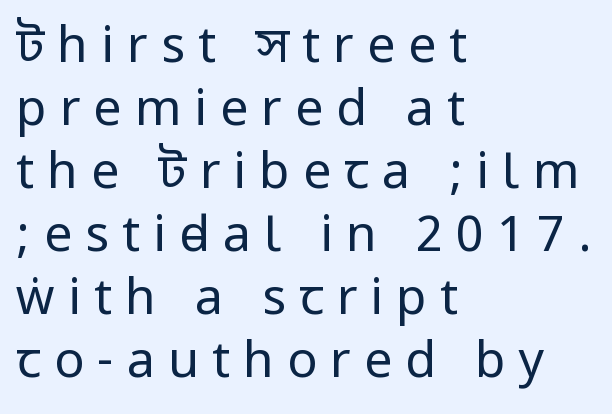
{"serif": "no", "italic": "no", "bold": "no", "weight": "regular", "width": "condensed", "stroke_contrast": "low", "underline": "no", "align": "left", "line_spacing": "normal", "line_spacing_ratio": 1.26, "letter_spacing": "wide", "letter_spacing_em": 0.26, "glyph_px": 50}
